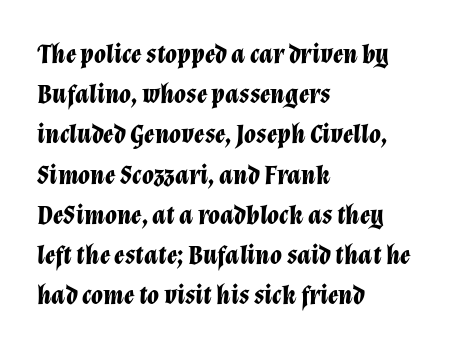
Horizontal alignment here is leftward, the default for most running prose. How would I describe the line gaps? Plain and ordinary. You'd pick this weight for a headline — it's a proper bold. Does extra space separate the letters? No, they use regular spacing. The zone under the glyphs is completely vacant.
